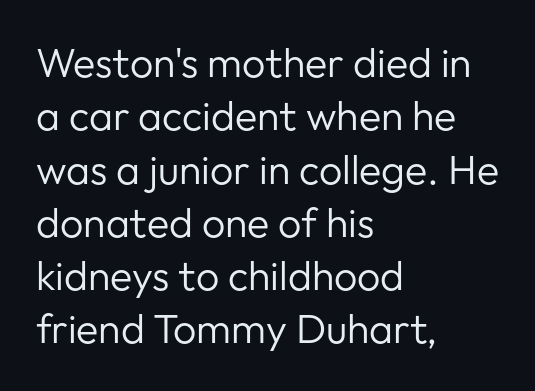
The image shows 41 px regular-weight sans-serif type, upright; set left-aligned, normal line spacing (1.3x), normal letter spacing, not underlined; low stroke contrast and a medium x-height.
